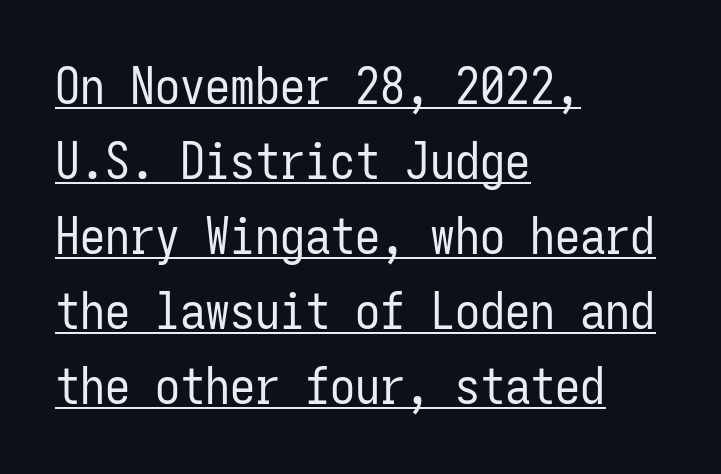
The strokes are not fattened; the text isn't bold. The font's upright variant was chosen for this text. Every row of glyphs begins at an identical x-position on the left. A typesetter would call this leading conventional body-copy spacing.
